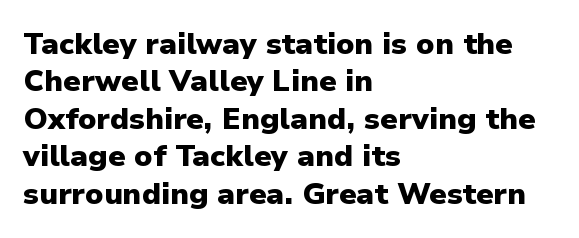
Strokes here are thick enough to call this a true bold. Compared with a centered layout, this one pins lines to the left instead. Examine the stroke ends and you'll find no serifs. Vertical spacing — default.
